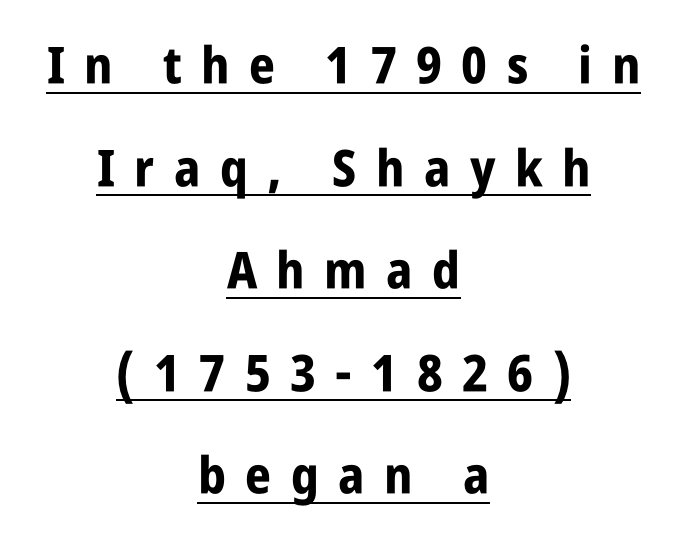
The face used here has the dense, thick strokes of a bold. This sample carries an underscore along the baseline area. Is this a fixed-width face? No — the glyphs have proportional, varying widths. Honestly, the letter spacing is so wide it's the main thing you notice. The passage shown is typeset with a sans-serif family. Layout note: lines centered.
